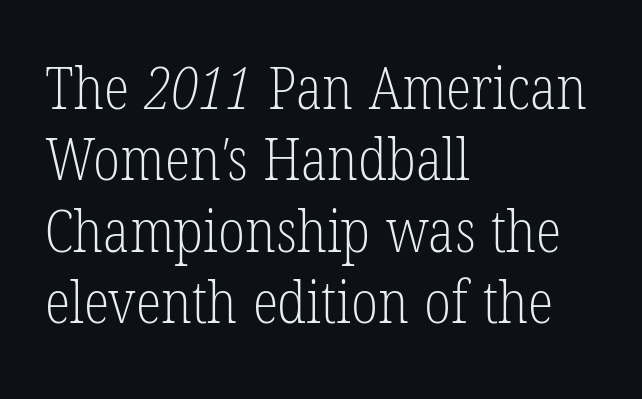
You can tell from the footed stems that serif type was used. The face looks like a standard text weight, possibly lighter. Do the characters align in a grid? No, the font is proportional. These lines are set flush left with a ragged right edge.
